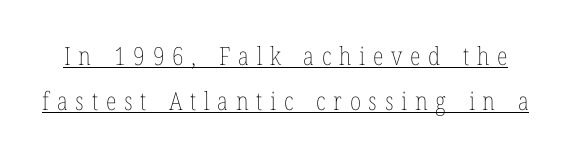
The image shows 25 px text type, upright; set line spacing 1.8x, unusually wide letter spacing (+0.31 em), underlined.
